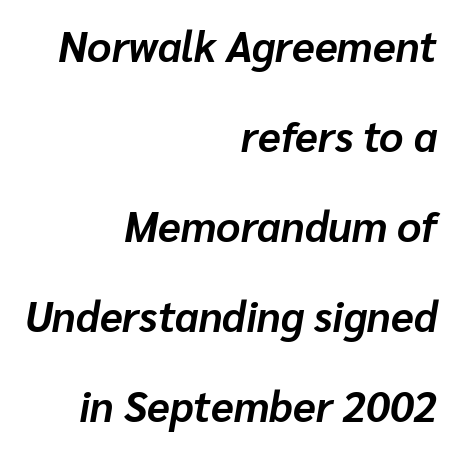
{"italic": "yes", "lean": "right", "slant_degrees": 10, "bold": "yes", "weight": "bold", "width": "normal", "stroke_contrast": "low", "x_height": "medium", "monospaced": "no", "underline": "no", "align": "right", "line_spacing": "loose", "line_spacing_ratio": 2.14, "letter_spacing": "normal", "letter_spacing_em": 0.0, "glyph_px": 42}
